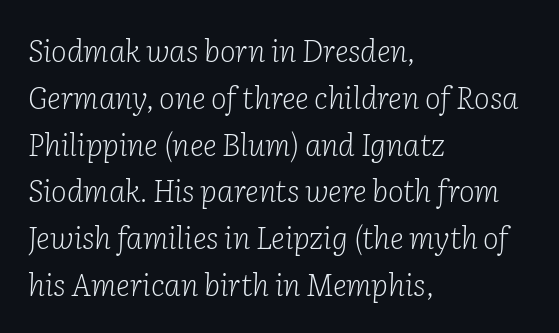
Q: Is the text bold? A: No.
Q: Is the text italic (slanted)? A: Yes, it leans right by about 2 degrees.
Q: Is the typeface a serif or a sans-serif typeface? A: Serif.
Q: Is the text underlined? A: No.
Q: How is the paragraph aligned? A: Left-aligned.
Q: Is the spacing between letters normal or unusually wide? A: Normal.
Q: Is the spacing between lines tight, normal or loose? A: Normal.
Q: Width (condensed, normal, or wide)? A: Normal.
Q: Stroke contrast? A: Low.
Q: x-height? A: Medium.
Q: Monospaced? A: No.
